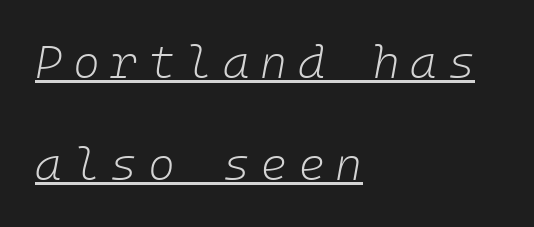
Q: Is the text bold? A: No.
Q: Is the text italic (slanted)? A: Yes, it leans right by about 10 degrees.
Q: Is the text underlined? A: Yes.
Q: How is the paragraph aligned? A: Left-aligned.
Q: Is the spacing between letters normal or unusually wide? A: Unusually wide.
Q: Is the spacing between lines tight, normal or loose? A: Loose.
Q: Width (condensed, normal, or wide)? A: Normal.
Q: Stroke contrast? A: Low.
Q: x-height? A: Medium.
